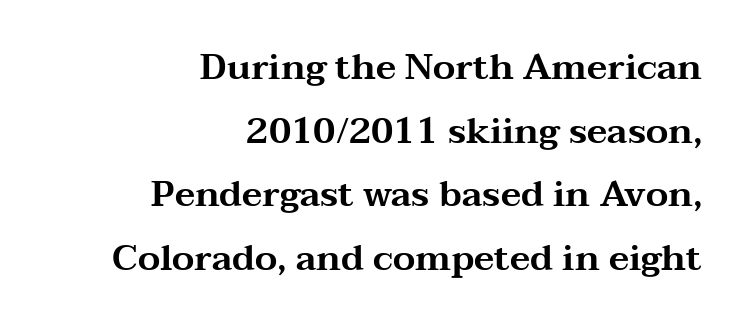
The image shows 36 px wide serif type, upright; set right-aligned, line spacing 1.77x, normal letter spacing, not underlined; medium stroke contrast and a medium x-height.
